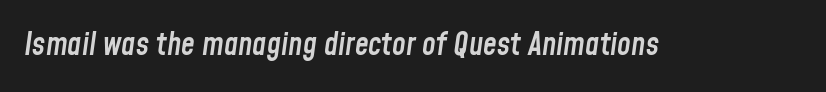
Q: Is the text bold? A: Semi-bold.
Q: Is the text italic (slanted)? A: Yes, it leans right by about 8 degrees.
Q: Is the text underlined? A: No.
Q: Is the spacing between letters normal or unusually wide? A: Normal.
Q: Width (condensed, normal, or wide)? A: Condensed.
Q: Stroke contrast? A: Low.
Q: x-height? A: Medium.
Q: Monospaced? A: No.
